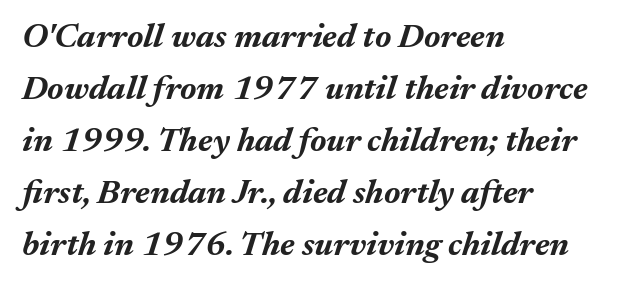
{"italic": "yes", "lean": "right", "slant_degrees": 17, "bold": "yes", "weight": "bold", "width": "normal", "stroke_contrast": "medium", "x_height": "medium", "monospaced": "no", "underline": "no", "align": "left", "line_spacing": "normal", "line_spacing_ratio": 1.53, "letter_spacing": "normal", "letter_spacing_em": 0.0, "glyph_px": 34}
